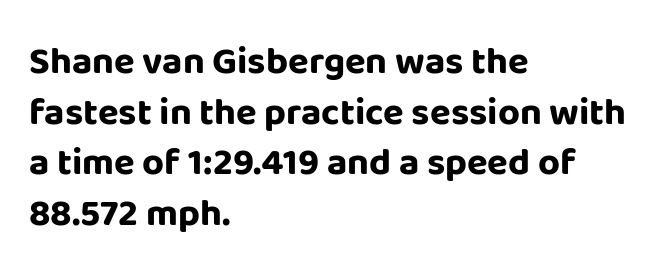
The image shows 38 px bold sans-serif type, upright; set left-aligned, normal line spacing (1.33x), normal letter spacing, not underlined; low stroke contrast and a large x-height.
